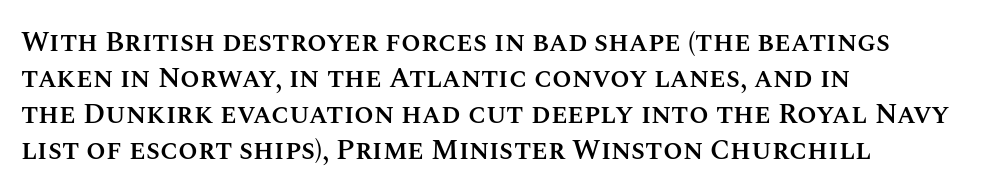
Q: Is the text bold? A: Semi-bold.
Q: Is the text italic (slanted)? A: No, it is upright.
Q: Is the text underlined? A: No.
Q: How is the paragraph aligned? A: Left-aligned.
Q: Is the spacing between letters normal or unusually wide? A: Normal.
Q: Is the spacing between lines tight, normal or loose? A: Normal.
Q: Width (condensed, normal, or wide)? A: Normal.
Q: Stroke contrast? A: Medium.
Q: x-height? A: Large.
Q: Monospaced? A: No.
